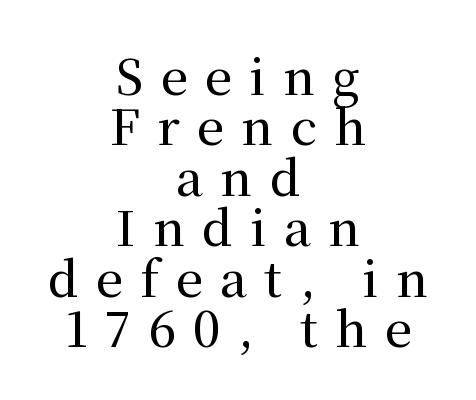
Spacing verdict: proportional, widths tailored to each character. Is the letter spacing exaggerated? Yes — the characters are pushed far apart. The glyphs in this specimen are seriffed. Posture: vertical. Where is the straight margin? There isn't one; the lines are centered. These lines huddle together more closely than default settings would place them.
